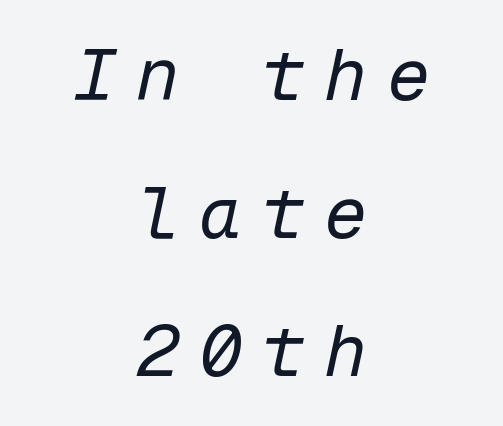
Q: Is the text bold? A: No.
Q: Is the text italic (slanted)? A: Yes, it leans right by about 12 degrees.
Q: Is the text underlined? A: No.
Q: How is the paragraph aligned? A: Centered.
Q: Is the spacing between letters normal or unusually wide? A: Unusually wide.
Q: Is the spacing between lines tight, normal or loose? A: Loose.
Q: Width (condensed, normal, or wide)? A: Normal.
Q: Stroke contrast? A: Low.
Q: x-height? A: Medium.
Q: Monospaced? A: Yes.
